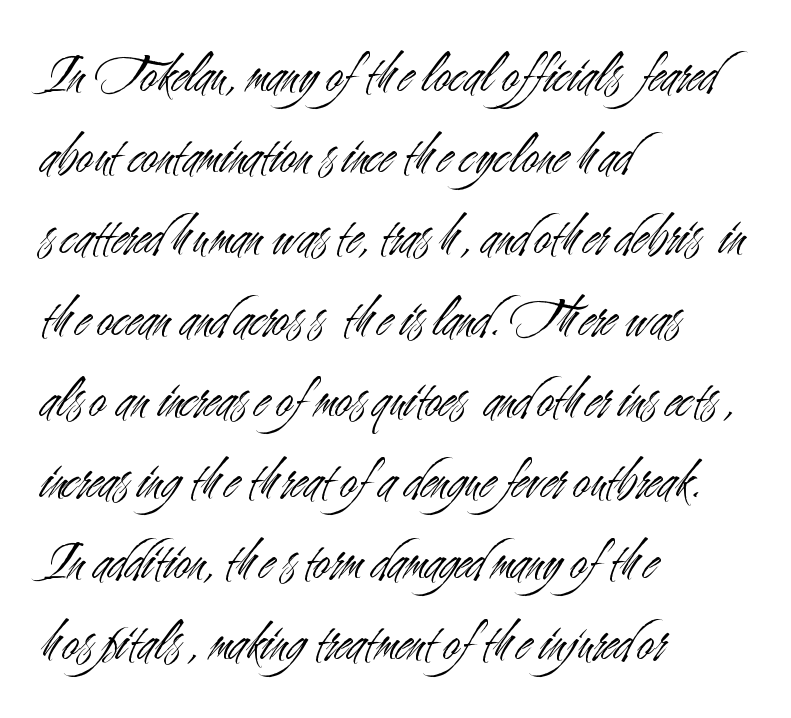
{"serif": "no", "bold": "no", "weight": "light", "width": "condensed", "stroke_contrast": "medium", "x_height": "small", "monospaced": "no", "underline": "no", "align": "left", "line_spacing": "normal", "line_spacing_ratio": 1.4, "letter_spacing": "normal", "letter_spacing_em": 0.0, "glyph_px": 58}
